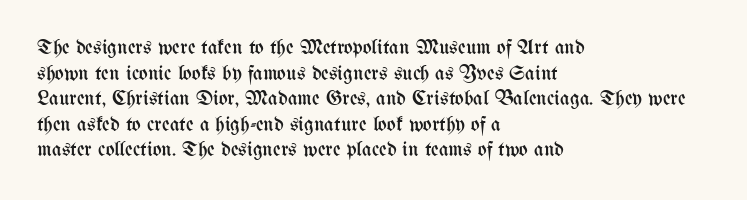
Does extra space separate the letters? No, they use regular spacing. The passage is arranged the way most books set body copy — flush left. The area under the type is left untouched. The face looks like a standard text weight, possibly lighter. Notice how the stems are strictly vertical — no italics here.
